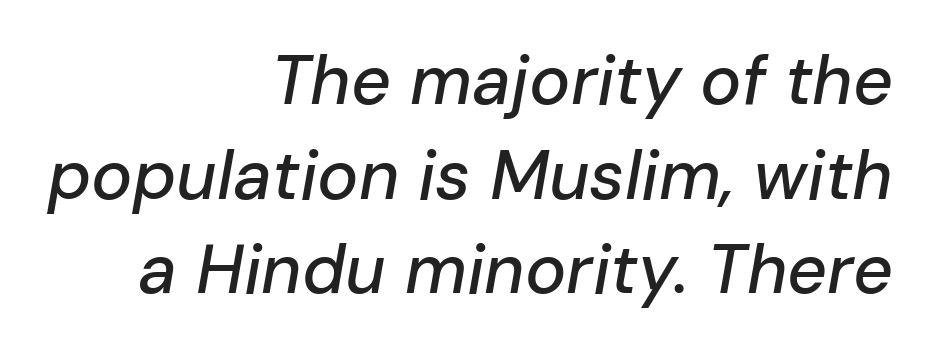
{"italic": "yes", "lean": "right", "slant_degrees": 10, "width": "normal", "stroke_contrast": "low", "x_height": "medium", "monospaced": "no", "underline": "no", "align": "right", "line_spacing": "normal", "line_spacing_ratio": 1.37, "letter_spacing": "normal", "letter_spacing_em": 0.0, "glyph_px": 69}
